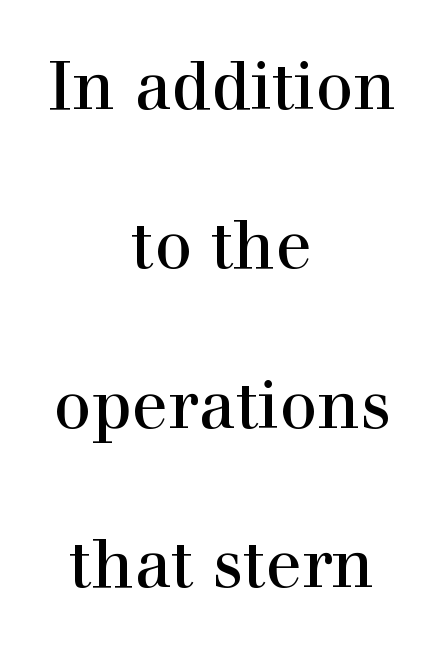
No word sits above an underline. The rendering keeps characters at their native spacing. Character widths vary here, with narrow letters taking less room than wide ones. Is the block centered? Yes — each line is placed symmetrically about the middle. This is serif lettering, the kind often seen in printed books. Summary of vertical rhythm: relaxed, with wide interline spacing.
